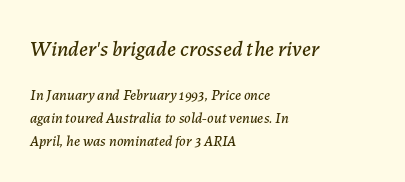
A classic flush-left, rag-right setting is used for this passage. Bigger letters appear in the top chunk; the bottom chunk is reduced. The space beneath each line is pristine and unruled. Is the type slanted? Yes — the strokes lean at a clear angle. This block has exactly the height ordinary leading produces.
